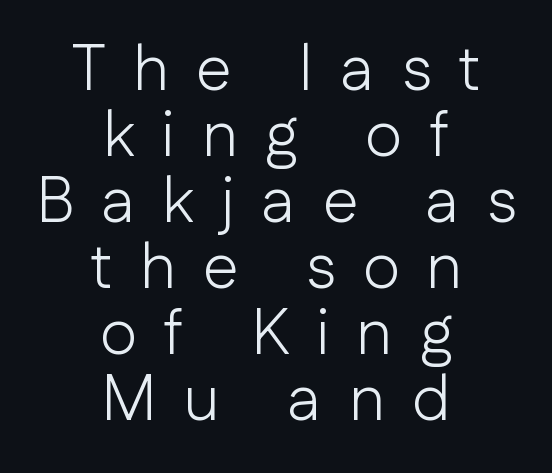
Q: Is the text bold? A: No.
Q: Is the text italic (slanted)? A: No, it is upright.
Q: Is the typeface a serif or a sans-serif typeface? A: Sans-serif.
Q: Is the text underlined? A: No.
Q: How is the paragraph aligned? A: Centered.
Q: Is the spacing between letters normal or unusually wide? A: Unusually wide.
Q: Is the spacing between lines tight, normal or loose? A: Tight.
Q: Width (condensed, normal, or wide)? A: Normal.
Q: Stroke contrast? A: Low.
Q: x-height? A: Medium.
Q: Monospaced? A: No.
